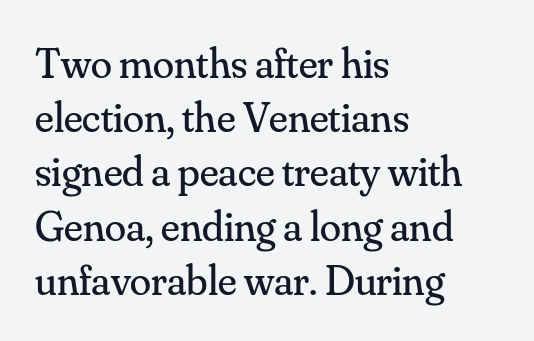
{"serif": "yes", "italic": "no", "bold": "no", "weight": "regular", "width": "normal", "stroke_contrast": "medium", "x_height": "small", "monospaced": "no", "underline": "no", "align": "left", "line_spacing": "normal", "line_spacing_ratio": 1.26, "letter_spacing": "normal", "letter_spacing_em": 0.0, "glyph_px": 43}
